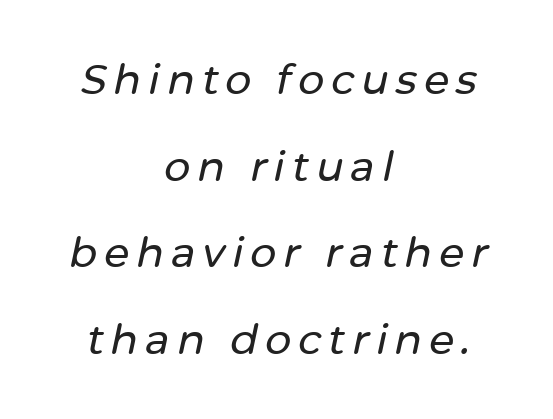
You can tell it's italic because the verticals aren't actually vertical. Think of a printed novel: that variable character pitch is what you see here. The lines are spread far apart with generous leading. The lines are quadded center.
